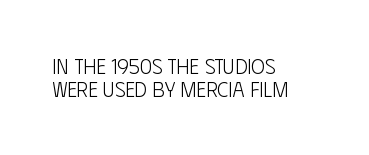
The image shows 21 px text type, upright; set left-aligned, tight line spacing (1.11x), normal letter spacing, not underlined.
